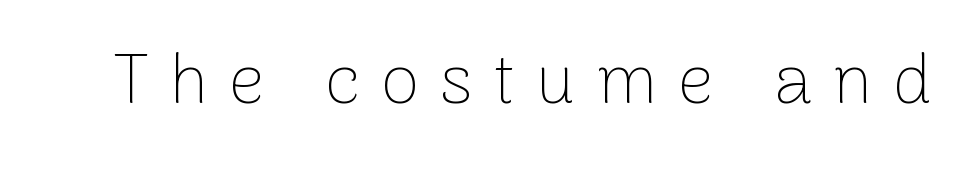
Q: Is the text bold? A: No.
Q: Is the text italic (slanted)? A: No, it is upright.
Q: Is the typeface a serif or a sans-serif typeface? A: Sans-serif.
Q: Is the text underlined? A: No.
Q: Is the spacing between letters normal or unusually wide? A: Unusually wide.
Q: Width (condensed, normal, or wide)? A: Normal.
Q: Stroke contrast? A: Low.
Q: x-height? A: Medium.
Q: Monospaced? A: No.
